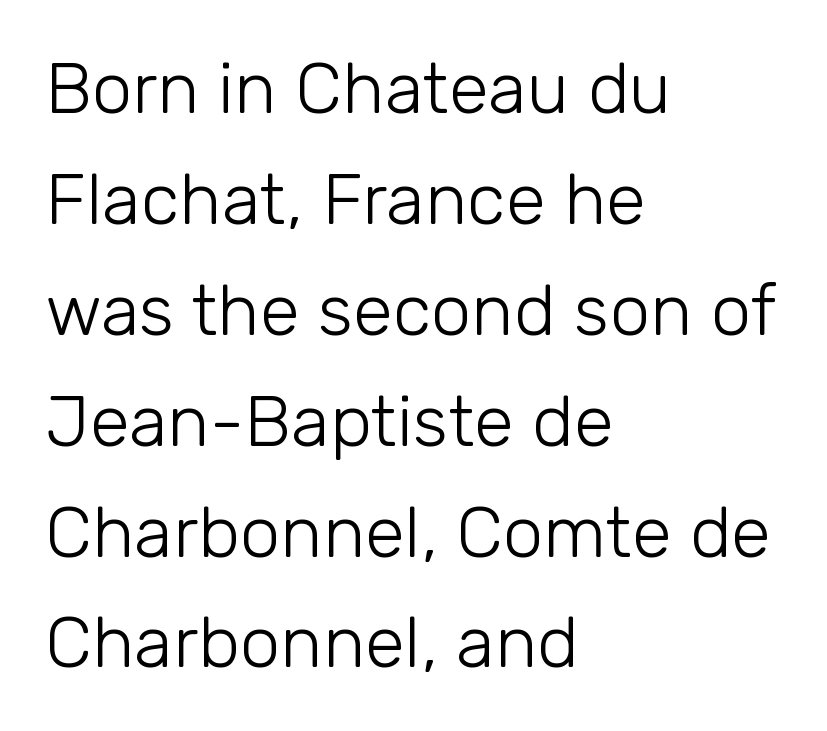
{"serif": "no", "italic": "no", "bold": "no", "weight": "light", "width": "normal", "stroke_contrast": "low", "x_height": "medium", "monospaced": "no", "underline": "no", "align": "left", "line_spacing": "normal", "line_spacing_ratio": 1.54, "letter_spacing": "normal", "letter_spacing_em": 0.0, "glyph_px": 72}
